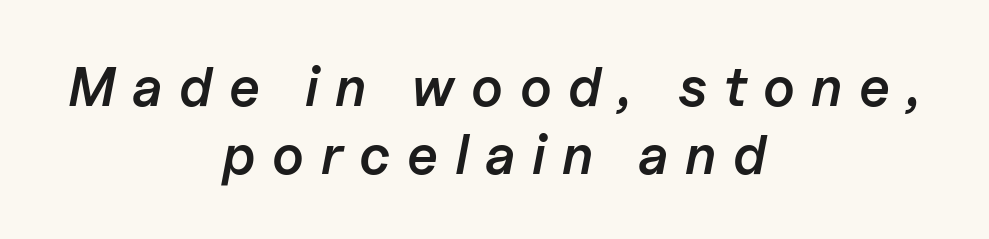
The image shows 55 px semibold type, italic (leaning right); set centered, line spacing 1.23x, unusually wide letter spacing (+0.3 em), not underlined; low stroke contrast and a medium x-height.
